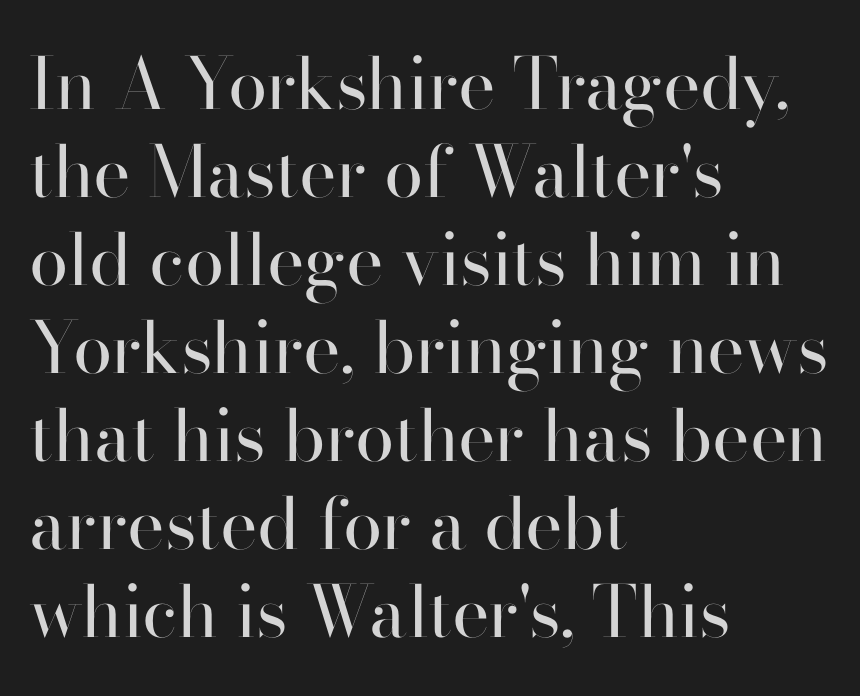
Q: Is the text bold? A: No.
Q: Is the text italic (slanted)? A: No, it is upright.
Q: Is the typeface a serif or a sans-serif typeface? A: Sans-serif.
Q: Is the text underlined? A: No.
Q: How is the paragraph aligned? A: Left-aligned.
Q: Is the spacing between letters normal or unusually wide? A: Normal.
Q: Width (condensed, normal, or wide)? A: Normal.
Q: Stroke contrast? A: High.
Q: x-height? A: Small.
Q: Monospaced? A: No.
